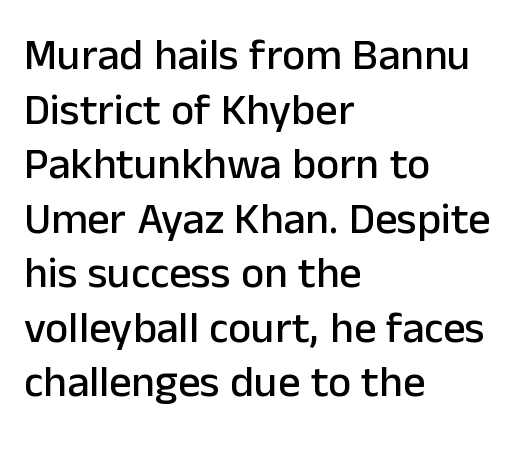
{"serif": "no", "italic": "no", "width": "normal", "stroke_contrast": "low", "x_height": "medium", "monospaced": "no", "underline": "no", "align": "left", "line_spacing_ratio": 1.24, "letter_spacing": "normal", "letter_spacing_em": 0.0, "glyph_px": 44}
